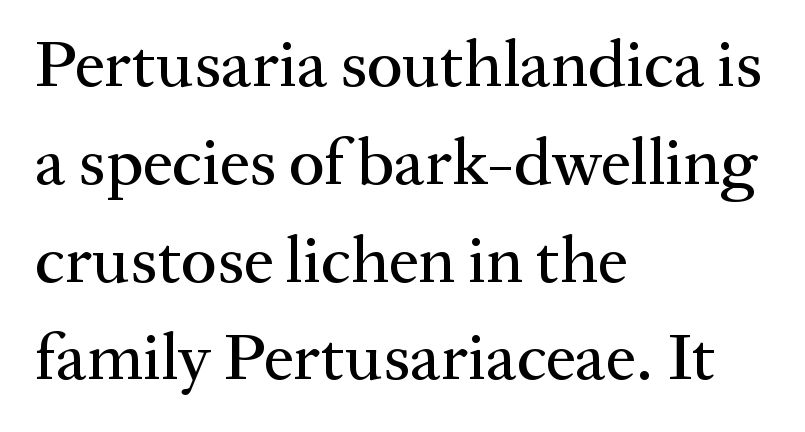
{"serif": "yes", "italic": "no", "width": "normal", "stroke_contrast": "medium", "x_height": "medium", "monospaced": "no", "underline": "no", "align": "left", "line_spacing": "normal", "line_spacing_ratio": 1.46, "letter_spacing": "normal", "letter_spacing_em": 0.0, "glyph_px": 67}
